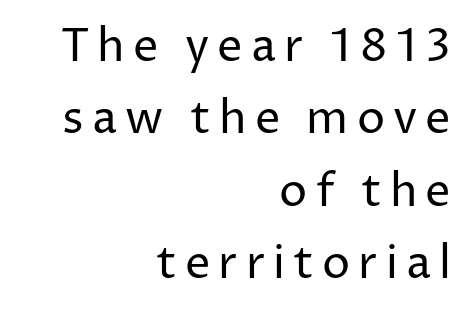
{"serif": "no", "italic": "no", "bold": "no", "weight": "regular", "width": "normal", "stroke_contrast": "low", "x_height": "medium", "monospaced": "no", "underline": "no", "align": "right", "line_spacing": "normal", "line_spacing_ratio": 1.61, "glyph_px": 45}
